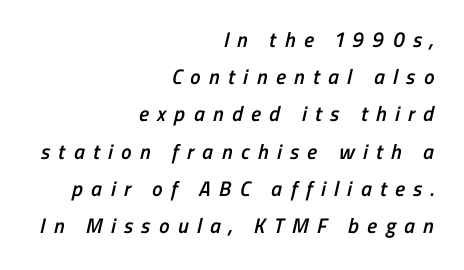
The image shows 21 px text type; set right-aligned, line spacing 1.77x, unusually wide letter spacing (+0.4 em), not underlined.
